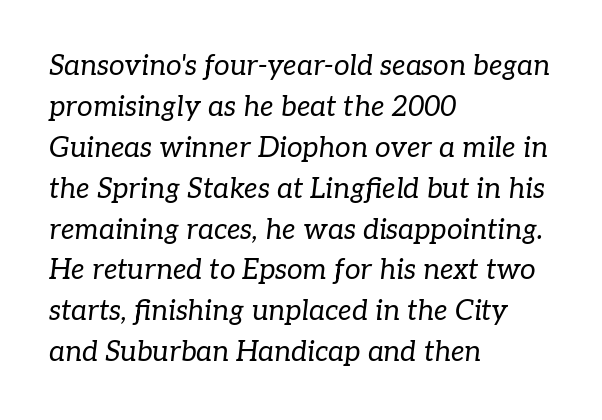
The image shows 28 px regular-weight serif type, italic (leaning right); set left-aligned, normal line spacing (1.46x), normal letter spacing, not underlined; low stroke contrast and a medium x-height.
